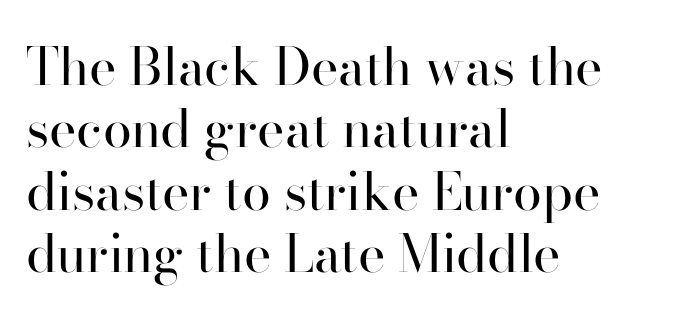
The image shows 52 px regular-weight serif type, upright; set left-aligned, line spacing 1.2x, normal letter spacing, not underlined; high stroke contrast and a small x-height.
